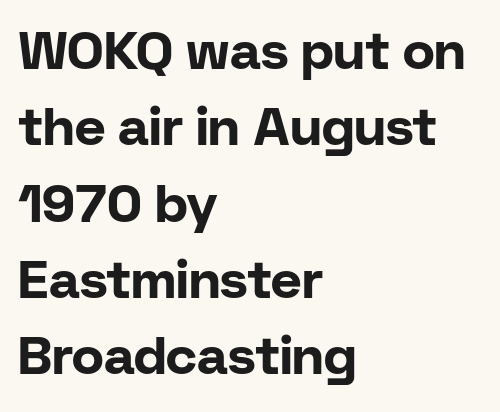
In terms of leading, this rendering sits right in the middle. Every character sits straight up, as roman type does. The font is running at its bold setting. The rendering uses natural spacing where letterforms have individual widths.
